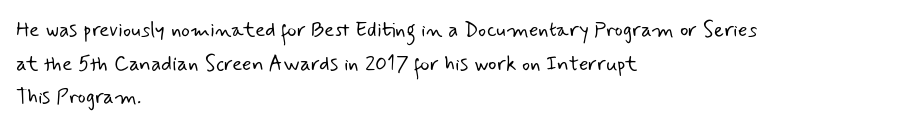
The image shows 21 px text type; set left-aligned, normal line spacing (1.6x), normal letter spacing, not underlined.
